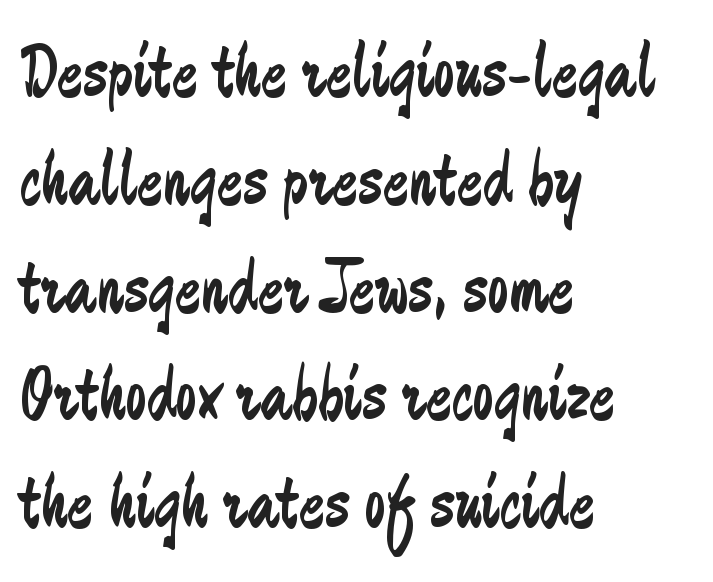
{"serif": "no", "bold": "no", "weight": "regular", "width": "condensed", "stroke_contrast": "low", "x_height": "small", "monospaced": "no", "underline": "no", "align": "left", "line_spacing": "normal", "line_spacing_ratio": 1.4, "letter_spacing": "normal", "letter_spacing_em": 0.0, "glyph_px": 77}
